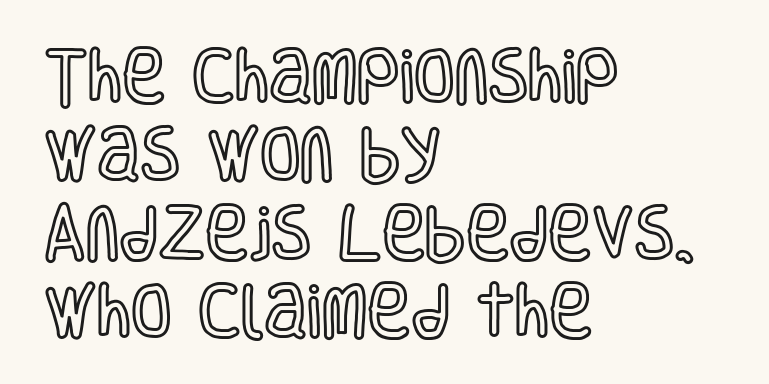
{"italic": "no", "width": "condensed", "x_height": "large", "monospaced": "no", "underline": "no", "align": "left", "line_spacing": "normal", "line_spacing_ratio": 1.33, "letter_spacing": "normal", "letter_spacing_em": 0.0, "glyph_px": 59}
